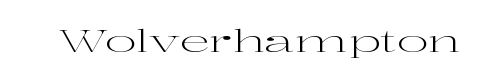
Style check: upright. The strokes carry an ordinary text weight at most. Stroke terminals: seriffed. Bare-footed words on every line.
